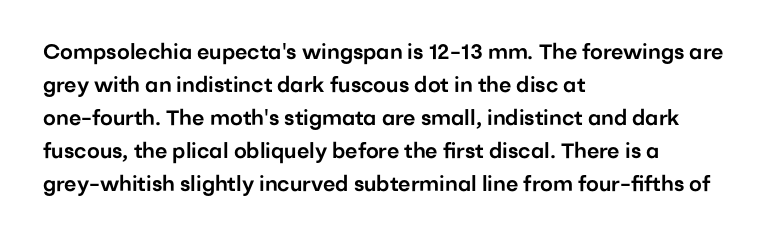
Do the letters lean? They stand straight. You could call the tracking neutral — neither tight nor loose. The passage shown is not underscored anywhere. The ragged edge is on the right, which tells us the setting is flush left. Students, observe: this is what conventionally led text looks like.
